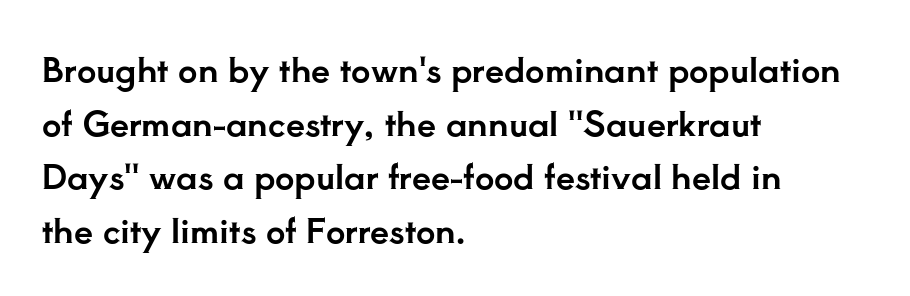
{"serif": "yes", "italic": "no", "width": "normal", "stroke_contrast": "low", "x_height": "small", "monospaced": "no", "underline": "no", "align": "left", "line_spacing": "normal", "line_spacing_ratio": 1.58, "letter_spacing": "normal", "letter_spacing_em": 0.0, "glyph_px": 34}
